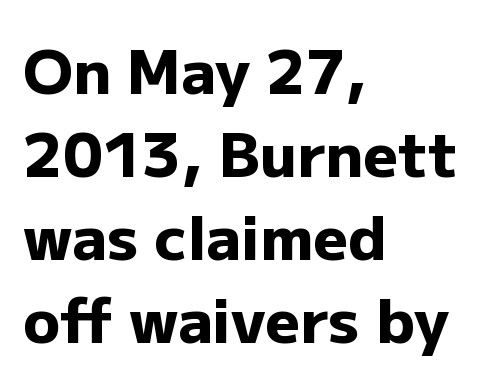
Where is the straight margin? On the left. The space beneath each line is pristine and unruled. Rows of type keep a routine distance in the vertical direction. A sans-serif font was chosen for this passage.
